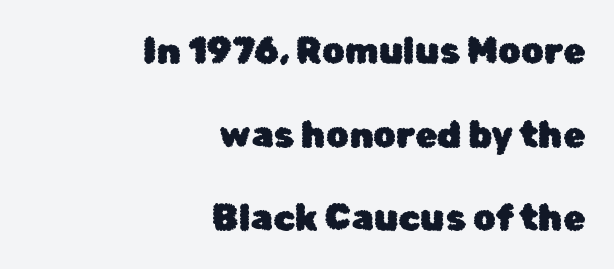
The image shows 36 px sans-serif type, upright; set right-aligned, loose line spacing (2.32x), normal letter spacing, not underlined; low stroke contrast and a medium x-height.
